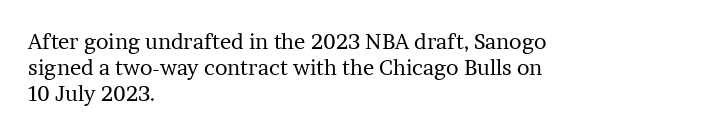
{"italic": "no", "bold": "no", "underline": "no", "align": "left", "line_spacing": "normal", "line_spacing_ratio": 1.25, "letter_spacing": "normal", "letter_spacing_em": 0.0, "glyph_px": 21}
